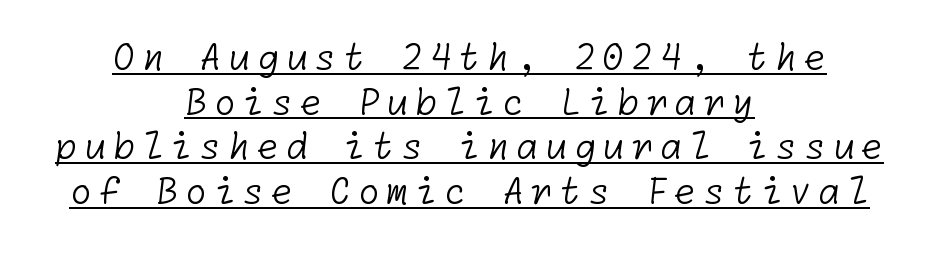
In designer terms, the underline attribute is active on this setting. Heaviness? Minimal to ordinary, like unemphasized prose. The paragraph shown floats in the horizontal middle. Typographically, this falls in the sans-serif category.
